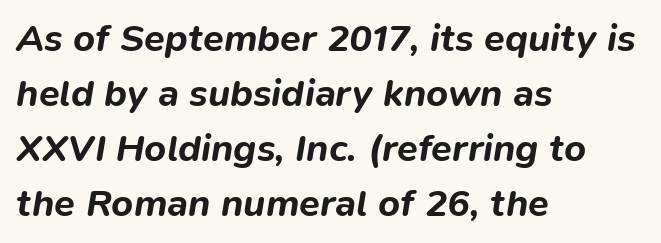
Honestly, the row spacing looks completely unremarkable. Notice how the passage keeps a crisp vertical edge on the left only. The strokes are fattened all the way to bold. The space beneath each line is pristine and unruled. The face used here is proportionally spaced, like ordinary book or web type.
